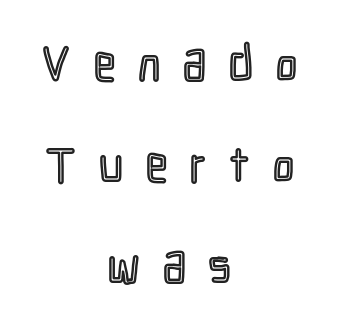
The image shows 48 px condensed type, upright; set centered, loose line spacing (2.1x), unusually wide letter spacing (+0.48 em), not underlined; a medium x-height.
